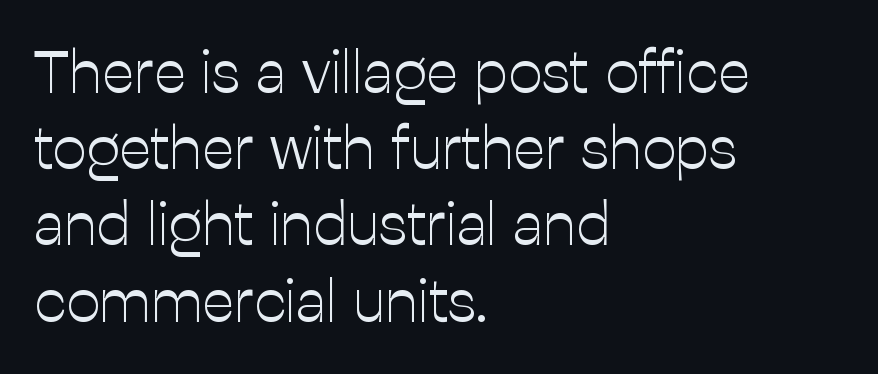
Q: Is the text bold? A: No.
Q: Is the text italic (slanted)? A: No, it is upright.
Q: Is the typeface a serif or a sans-serif typeface? A: Sans-serif.
Q: Is the text underlined? A: No.
Q: How is the paragraph aligned? A: Left-aligned.
Q: Is the spacing between letters normal or unusually wide? A: Normal.
Q: Is the spacing between lines tight, normal or loose? A: Normal.
Q: Width (condensed, normal, or wide)? A: Normal.
Q: Stroke contrast? A: Low.
Q: x-height? A: Medium.
Q: Monospaced? A: No.
